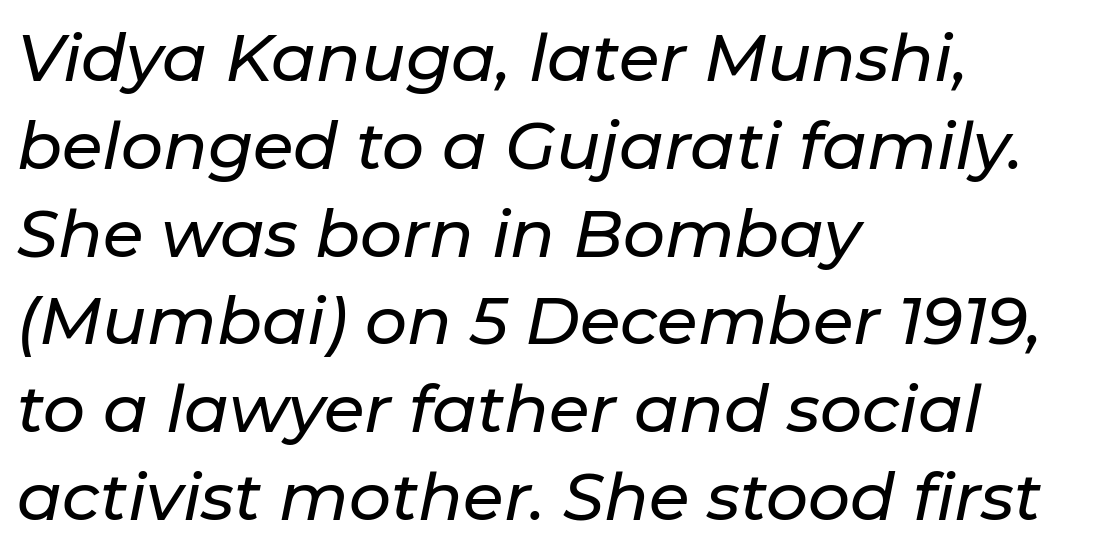
The specimen omits any rule beneath the text block's lines. The letters are slanted; this is an italic face. Do the characters align in a grid? No, the font is proportional. Layout note: lines flush left. Is the letter spacing exaggerated? No — it looks like the ordinary default. One glance says typical: line gaps are just what's usual.
